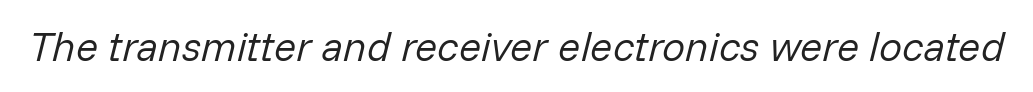
{"italic": "yes", "lean": "right", "slant_degrees": 14, "bold": "no", "weight": "regular", "width": "normal", "stroke_contrast": "low", "x_height": "medium", "monospaced": "no", "underline": "no", "letter_spacing": "normal", "letter_spacing_em": 0.0, "glyph_px": 41}
